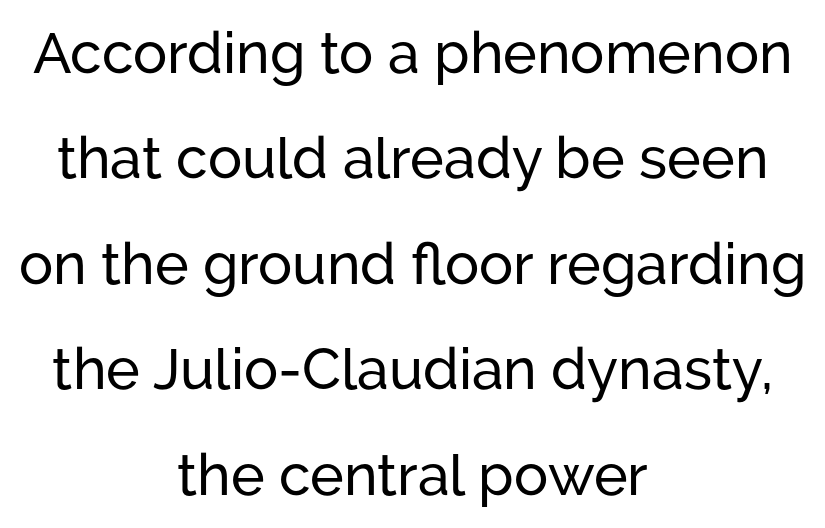
This is sans-serif lettering, the kind often seen on screens and signage. Letters rest on an invisible, unmarked baseline. A roman cut, with each character standing at attention. Varying glyph widths throughout — classic text-font behaviour.
